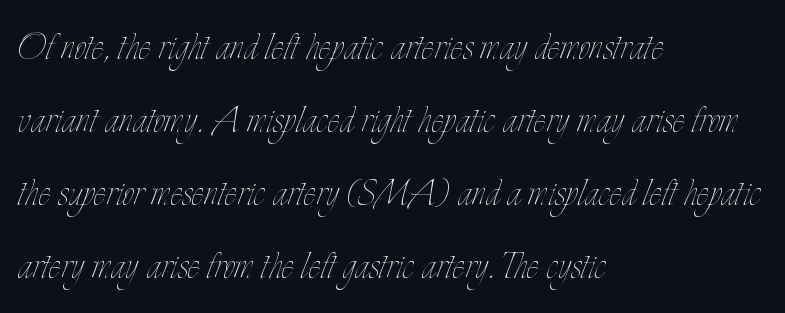
Q: Is the text bold? A: No.
Q: Is the text italic (slanted)? A: Yes.
Q: Is the text underlined? A: No.
Q: How is the paragraph aligned? A: Left-aligned.
Q: Is the spacing between letters normal or unusually wide? A: Normal.
Q: Is the spacing between lines tight, normal or loose? A: Normal.
Q: Width (condensed, normal, or wide)? A: Condensed.
Q: Stroke contrast? A: Low.
Q: x-height? A: Small.
Q: Monospaced? A: No.
